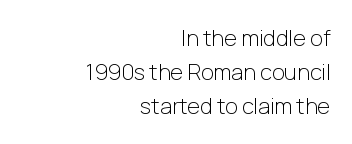
{"italic": "no", "bold": "no", "underline": "no", "align": "right", "line_spacing": "normal", "line_spacing_ratio": 1.55, "letter_spacing": "normal", "letter_spacing_em": 0.0, "glyph_px": 22}
